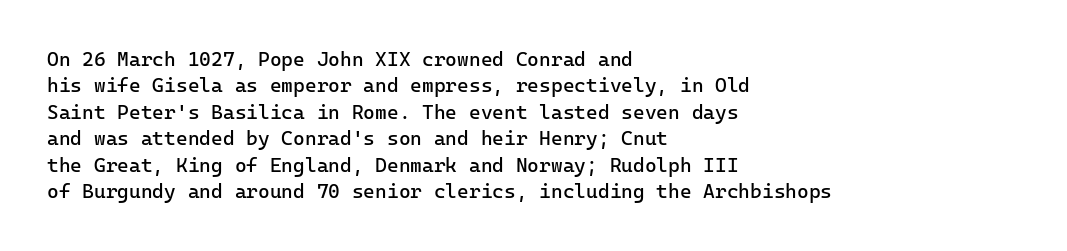
Q: Is the text bold? A: No.
Q: Is the text italic (slanted)? A: No, it is upright.
Q: Is the text underlined? A: No.
Q: How is the paragraph aligned? A: Left-aligned.
Q: Is the spacing between letters normal or unusually wide? A: Normal.
Q: Is the spacing between lines tight, normal or loose? A: Normal.
